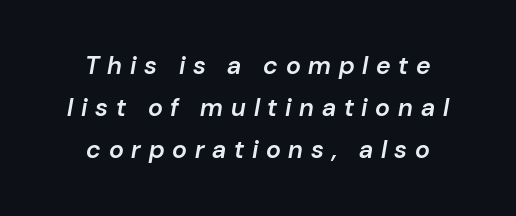
Q: Is the text bold? A: Semi-bold.
Q: Is the text italic (slanted)? A: Yes, it leans right by about 10 degrees.
Q: Is the text underlined? A: No.
Q: How is the paragraph aligned? A: Centered.
Q: Is the spacing between letters normal or unusually wide? A: Unusually wide.
Q: Is the spacing between lines tight, normal or loose? A: Normal.
